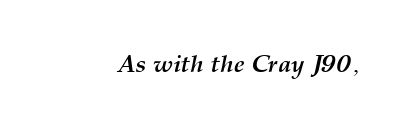
Q: Is the text bold? A: Yes.
Q: Is the text italic (slanted)? A: Yes, it leans right by about 12 degrees.
Q: Is the text underlined? A: No.
Q: Is the spacing between letters normal or unusually wide? A: Normal.
